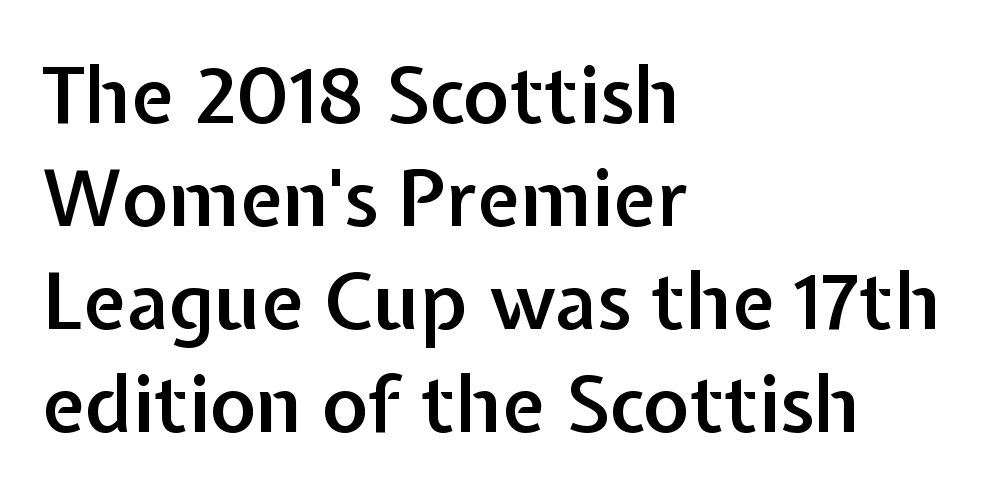
The image shows 78 px semibold sans-serif type, upright; set left-aligned, normal line spacing (1.32x), normal letter spacing, not underlined; low stroke contrast and a medium x-height.
